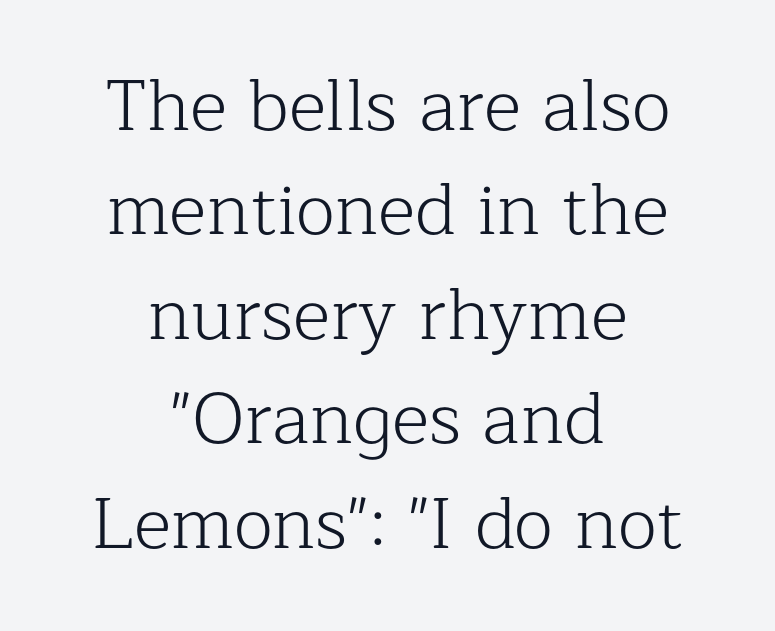
Typeset on center — no edge is straight. Line spacing here is normal. The typeface has the unassuming heft of standard copy or less. Every stem runs plumb, perpendicular to the baseline. Each word holds together tightly as a unit, with standard inter-letter gaps.
